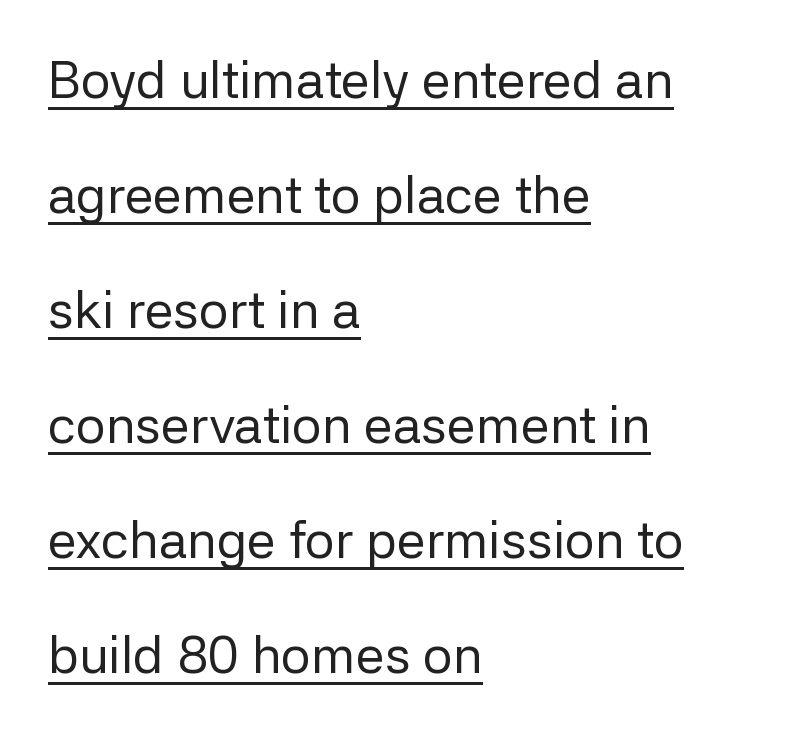
Q: Is the text bold? A: No.
Q: Is the text italic (slanted)? A: No, it is upright.
Q: Is the typeface a serif or a sans-serif typeface? A: Sans-serif.
Q: Is the text underlined? A: Yes.
Q: How is the paragraph aligned? A: Left-aligned.
Q: Is the spacing between letters normal or unusually wide? A: Normal.
Q: Is the spacing between lines tight, normal or loose? A: Loose.
Q: Width (condensed, normal, or wide)? A: Normal.
Q: Stroke contrast? A: Low.
Q: x-height? A: Medium.
Q: Monospaced? A: No.
